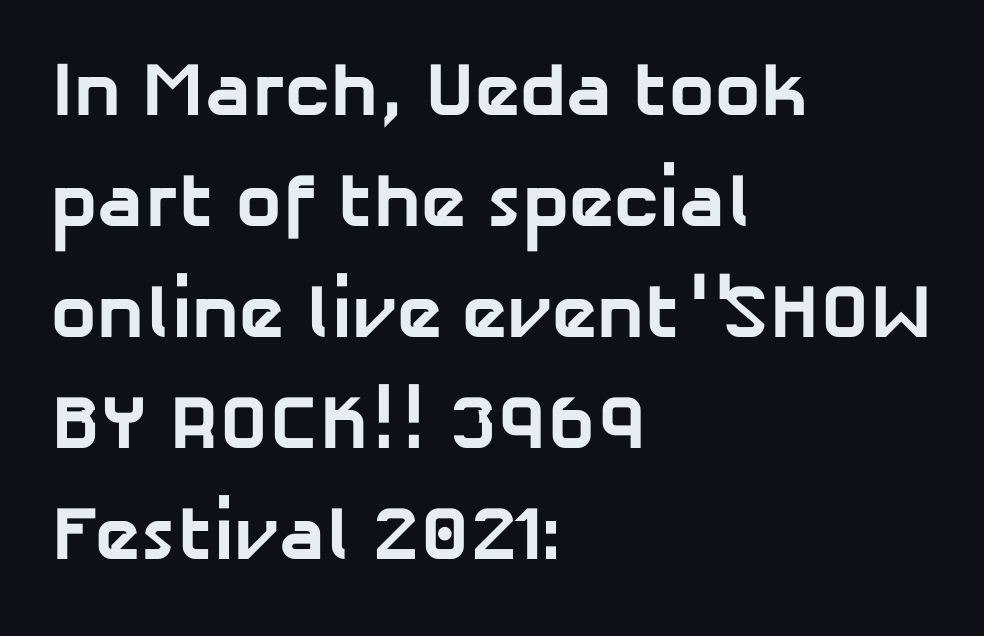
The image shows 76 px bold sans-serif type; set left-aligned, normal line spacing (1.46x), normal letter spacing, not underlined; low stroke contrast and a medium x-height.
